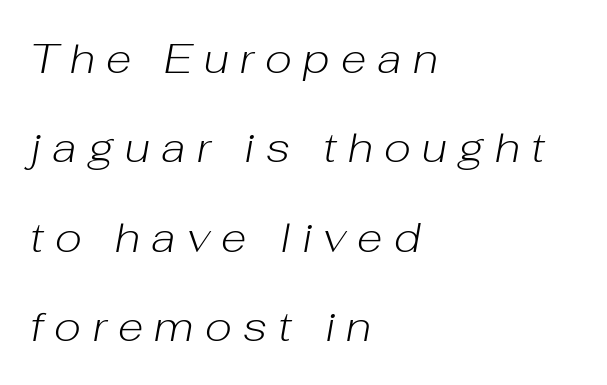
The image shows 42 px light type, italic (leaning right); set left-aligned, loose line spacing (2.13x), unusually wide letter spacing (+0.27 em), not underlined; low stroke contrast and a medium x-height.
